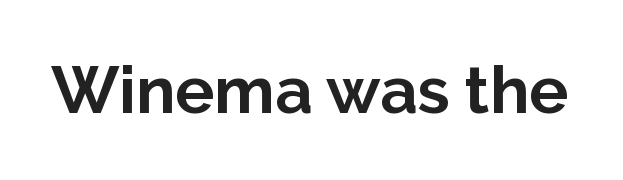
The image shows 65 px bold sans-serif type, upright; set normal letter spacing, not underlined; low stroke contrast and a medium x-height.
